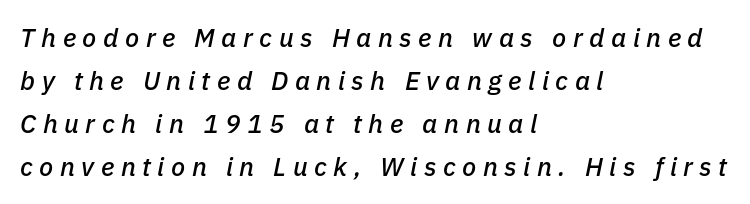
This sample uses an oblique cut, with every glyph tilted off the vertical. The horizontal fit of the characters is loose and conspicuously gappy. Check under the words: just untouched page. Interline gaps are of average width in this sample.
